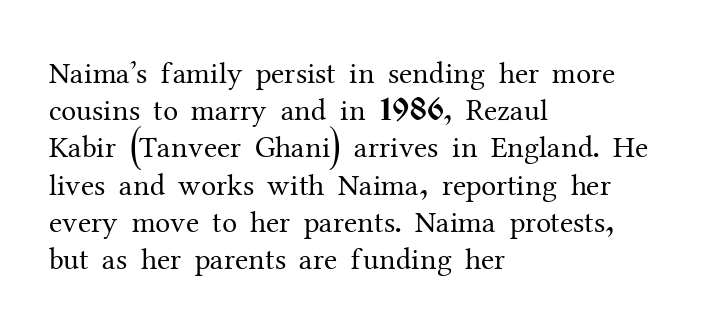
Q: Is the text bold? A: No.
Q: Is the text italic (slanted)? A: No, it is upright.
Q: Is the typeface a serif or a sans-serif typeface? A: Serif.
Q: Is the text underlined? A: No.
Q: How is the paragraph aligned? A: Left-aligned.
Q: Is the spacing between letters normal or unusually wide? A: Normal.
Q: Width (condensed, normal, or wide)? A: Normal.
Q: Stroke contrast? A: Medium.
Q: x-height? A: Medium.
Q: Monospaced? A: No.
